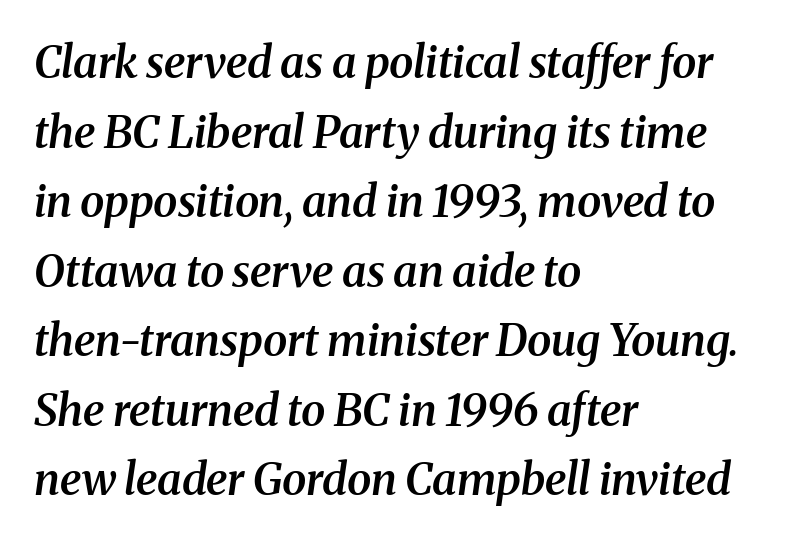
The image shows 44 px semibold serif type, italic (leaning right); set left-aligned, normal line spacing (1.58x), normal letter spacing, not underlined; medium stroke contrast and a medium x-height.
